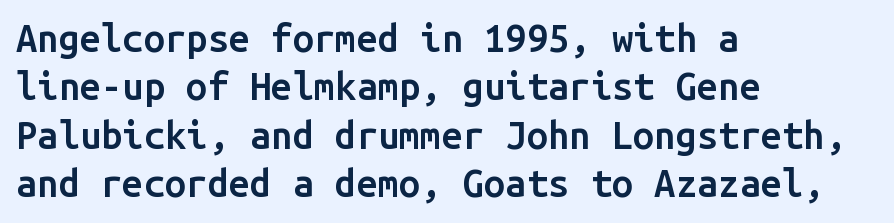
Observe the absence of serifs on each vertical stroke in this sample. Alignment: flush left. A typesetter would call this zero additional tracking. You can tell it's not italic because the verticals are truly vertical. Strokes here are thickened, but only to semibold level.
